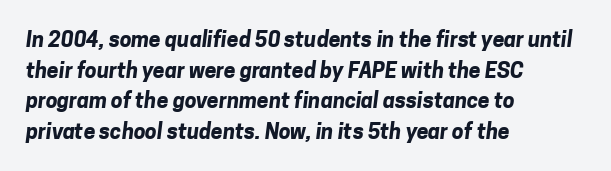
{"bold": "yes", "underline": "no", "align": "left", "line_spacing": "normal", "line_spacing_ratio": 1.46, "letter_spacing": "normal", "letter_spacing_em": 0.0, "glyph_px": 21}
